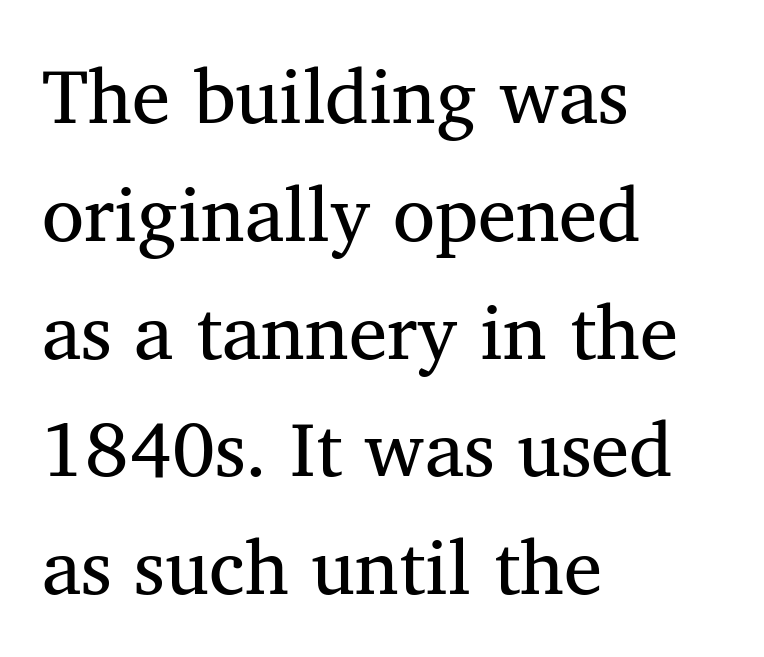
Q: Is the text bold? A: No.
Q: Is the text italic (slanted)? A: No, it is upright.
Q: Is the typeface a serif or a sans-serif typeface? A: Serif.
Q: Is the text underlined? A: No.
Q: How is the paragraph aligned? A: Left-aligned.
Q: Is the spacing between letters normal or unusually wide? A: Normal.
Q: Is the spacing between lines tight, normal or loose? A: Normal.
Q: Width (condensed, normal, or wide)? A: Normal.
Q: Stroke contrast? A: Medium.
Q: x-height? A: Medium.
Q: Monospaced? A: No.
